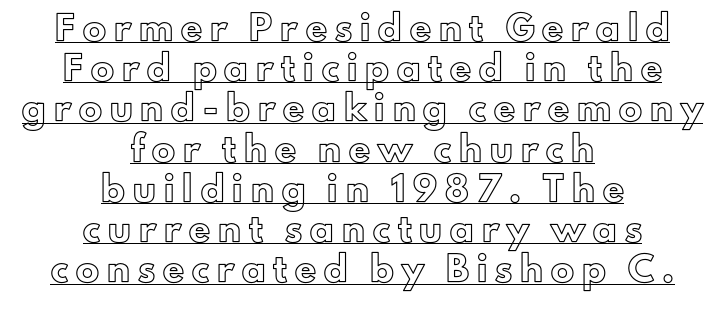
Q: Is the text italic (slanted)? A: No, it is upright.
Q: Is the text underlined? A: Yes.
Q: How is the paragraph aligned? A: Centered.
Q: Is the spacing between letters normal or unusually wide? A: Unusually wide.
